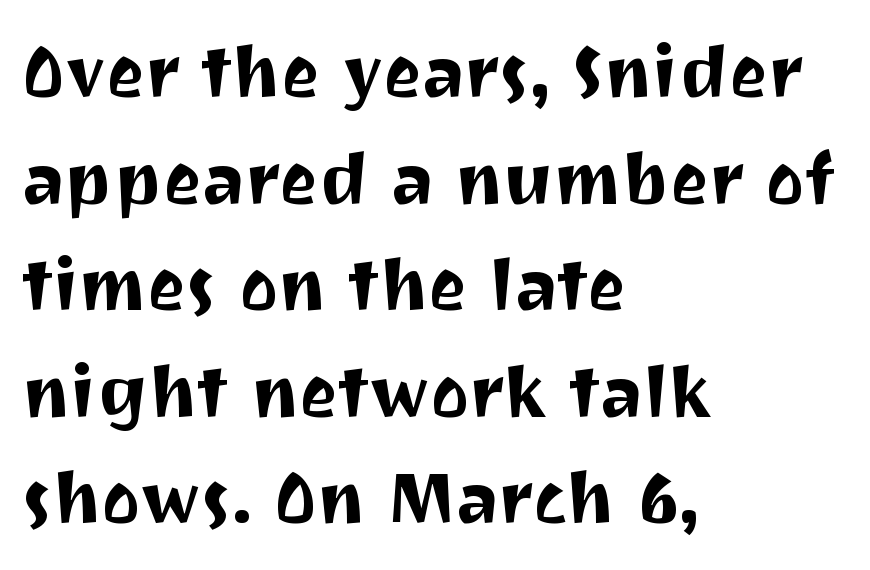
{"serif": "no", "italic": "no", "width": "normal", "stroke_contrast": "medium", "x_height": "medium", "monospaced": "no", "underline": "no", "align": "left", "line_spacing": "normal", "line_spacing_ratio": 1.46, "letter_spacing": "normal", "letter_spacing_em": 0.0, "glyph_px": 73}
